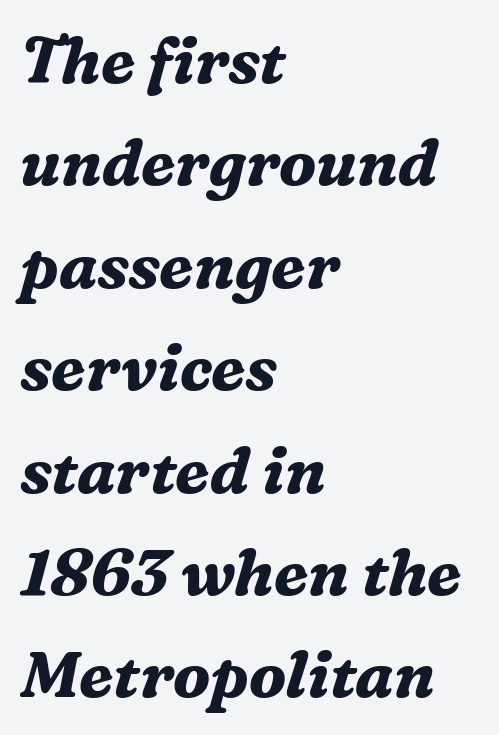
The image shows 64 px bold serif type, italic (leaning right); set left-aligned, normal line spacing (1.6x), normal letter spacing, not underlined; medium stroke contrast and a medium x-height.
